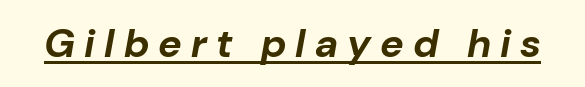
The image shows 40 px bold type, italic (leaning right); set unusually wide letter spacing (+0.23 em), underlined; low stroke contrast and a medium x-height.
